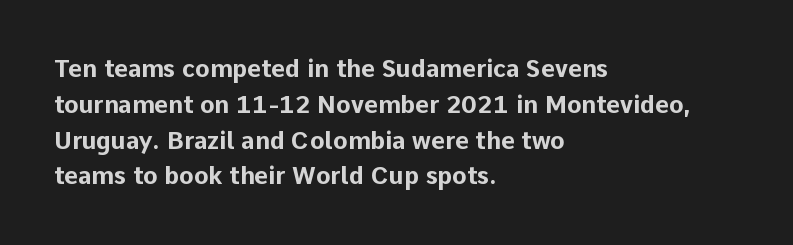
The image shows 24 px bold type, upright; set left-aligned, normal line spacing (1.49x), normal letter spacing, not underlined.
